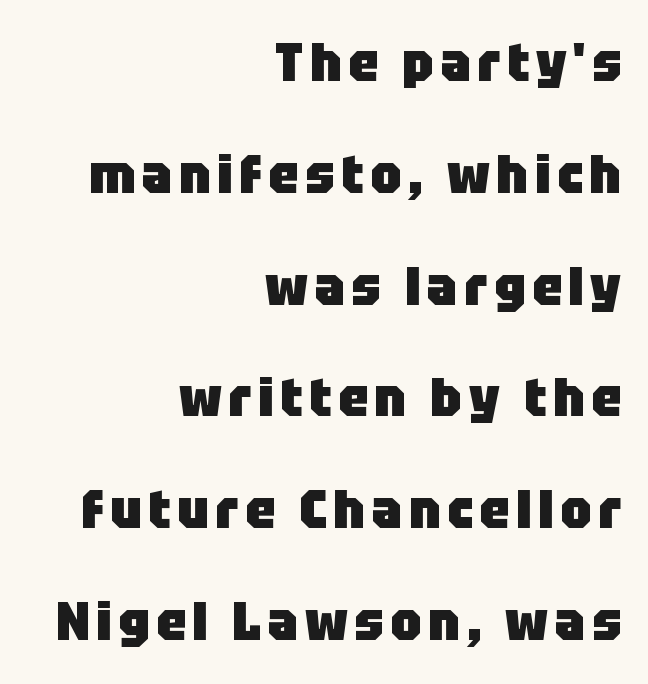
Q: Is the text bold? A: Yes.
Q: Is the text italic (slanted)? A: No, it is upright.
Q: Is the typeface a serif or a sans-serif typeface? A: Sans-serif.
Q: Is the text underlined? A: No.
Q: How is the paragraph aligned? A: Right-aligned.
Q: Is the spacing between lines tight, normal or loose? A: Loose.
Q: Width (condensed, normal, or wide)? A: Normal.
Q: Stroke contrast? A: Low.
Q: x-height? A: Large.
Q: Monospaced? A: No.
